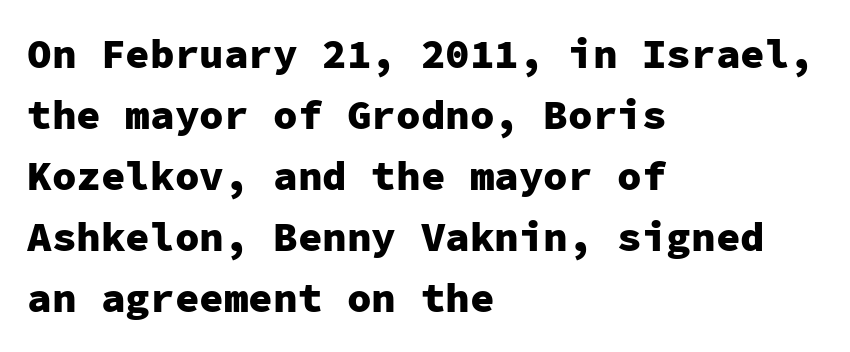
Q: Is the text bold? A: Yes.
Q: Is the text italic (slanted)? A: No, it is upright.
Q: Is the typeface a serif or a sans-serif typeface? A: Sans-serif.
Q: Is the text underlined? A: No.
Q: How is the paragraph aligned? A: Left-aligned.
Q: Is the spacing between letters normal or unusually wide? A: Normal.
Q: Is the spacing between lines tight, normal or loose? A: Normal.
Q: Width (condensed, normal, or wide)? A: Normal.
Q: Stroke contrast? A: Low.
Q: x-height? A: Medium.
Q: Monospaced? A: Yes.
